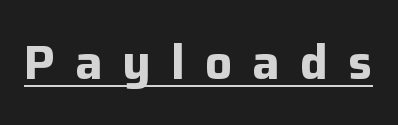
The image shows 48 px bold sans-serif type, upright; set unusually wide letter spacing (+0.42 em), underlined; low stroke contrast and a medium x-height.
